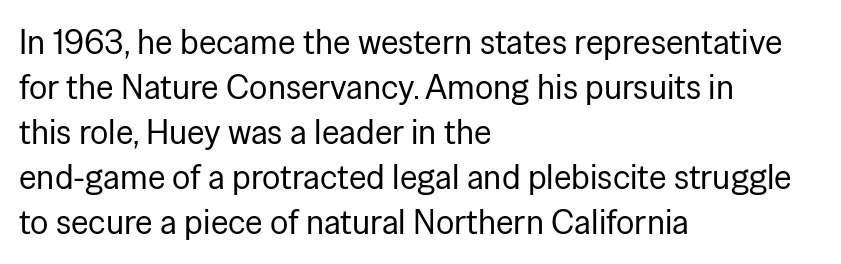
Rule under the text: the space is simply empty. Nope, not italic — everything's standing straight. Which margin do the lines hug? The left one — the right edge is uneven. Nope, no serifs anywhere on these letters. Interline gaps are of average width in this sample.
